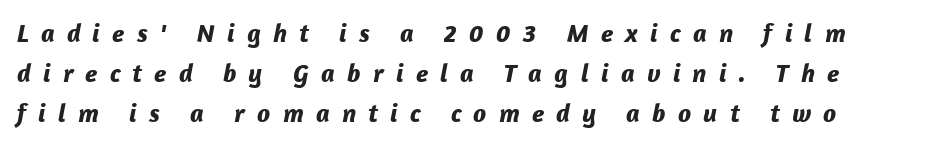
Decoration check: the copy has no underline. The whole block is typeset with a tilt. The gaps between neighbouring characters are conspicuously large. The paragraph shown leans on its left margin. Regular leading.
